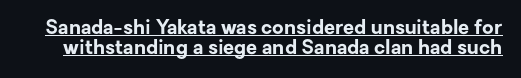
The image shows 20 px bold type, upright; set tight line spacing (0.99x), normal letter spacing, underlined.
